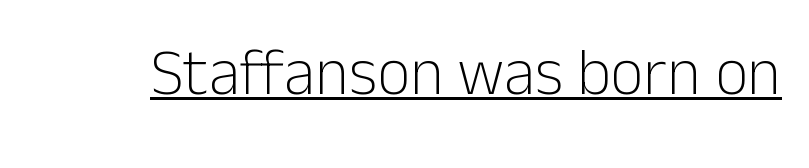
Q: Is the text bold? A: No.
Q: Is the text italic (slanted)? A: No, it is upright.
Q: Is the typeface a serif or a sans-serif typeface? A: Sans-serif.
Q: Is the text underlined? A: Yes.
Q: Is the spacing between letters normal or unusually wide? A: Normal.
Q: Width (condensed, normal, or wide)? A: Normal.
Q: Stroke contrast? A: Low.
Q: x-height? A: Medium.
Q: Monospaced? A: No.
